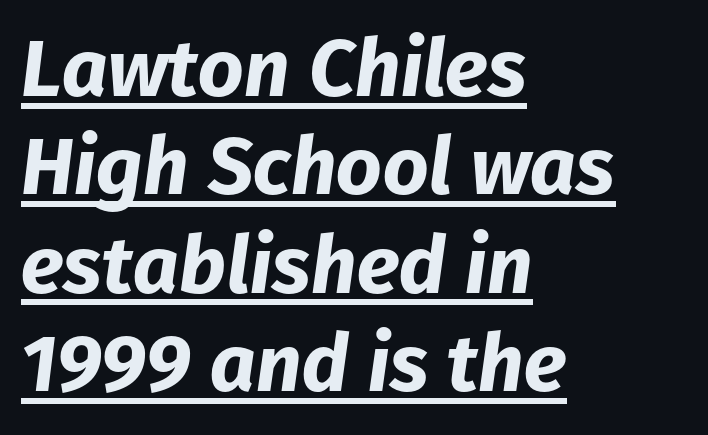
Q: Is the text bold? A: Yes.
Q: Is the text italic (slanted)? A: Yes, it leans right by about 8 degrees.
Q: Is the text underlined? A: Yes.
Q: How is the paragraph aligned? A: Left-aligned.
Q: Is the spacing between letters normal or unusually wide? A: Normal.
Q: Width (condensed, normal, or wide)? A: Normal.
Q: Stroke contrast? A: Low.
Q: x-height? A: Medium.
Q: Monospaced? A: No.
